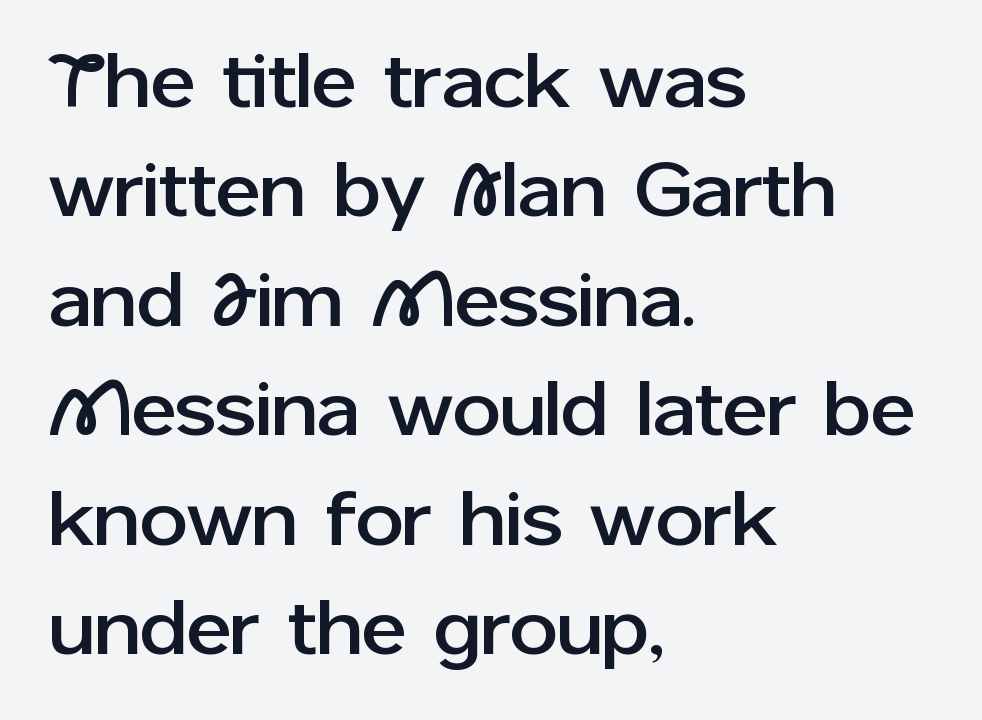
Nobody drew a line under any word here. The text block is weighted toward the left margin, trailing off unevenly rightward. What's the leading like? Ordinary, nothing unusual. The passage shown is typed in a proportional face where columns would drift. Font category for this specimen: sans-serif. Look at the tracking — it's just the regular setting, nothing added.
